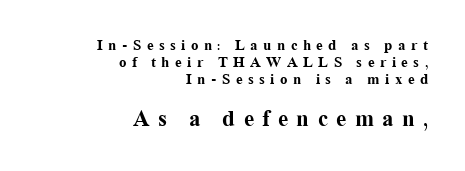
Each word looks stretched out because of the extra space between its letters. Leading: reduced. Words float on clear page, feet unadorned. In this sample the second text group is rendered at the bigger scale. Vertical strokes here are truly vertical.
